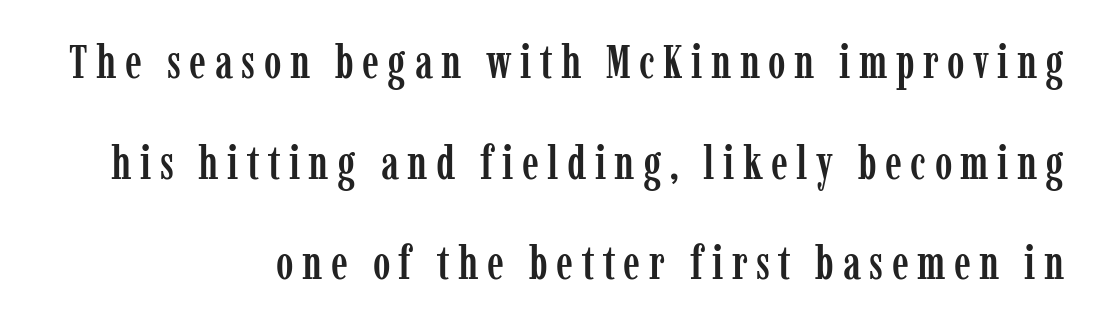
Q: Is the text italic (slanted)? A: No, it is upright.
Q: Is the typeface a serif or a sans-serif typeface? A: Serif.
Q: Is the text underlined? A: No.
Q: How is the paragraph aligned? A: Right-aligned.
Q: Is the spacing between lines tight, normal or loose? A: Loose.
Q: Width (condensed, normal, or wide)? A: Condensed.
Q: Stroke contrast? A: Low.
Q: x-height? A: Medium.
Q: Monospaced? A: No.
